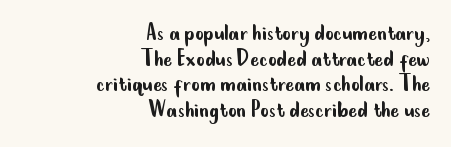
Clear beneath every line of the passage. Does the lettering tilt? It doesn't — this is upright. Notice how descenders almost collide with the ascenders below — that's tight leading. The typeface has the unassuming heft of standard copy or less. How are the letters spaced? Ordinarily, with no added tracking.
